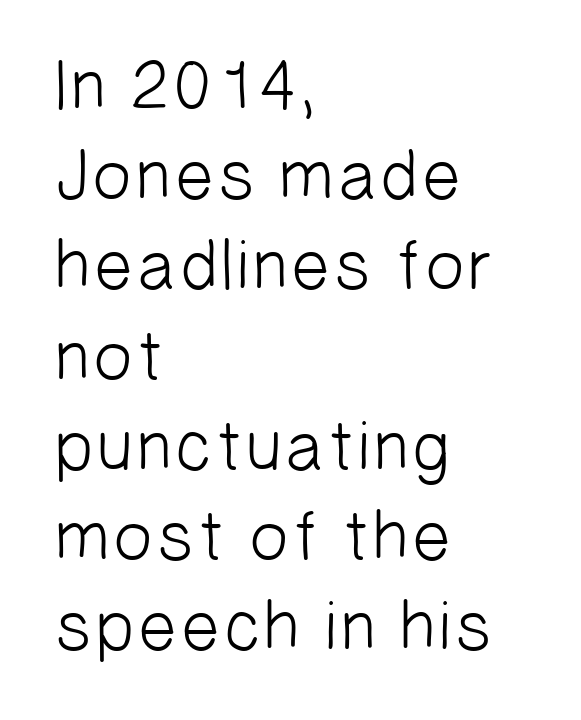
The image shows 71 px light sans-serif type; set left-aligned, normal line spacing (1.27x), normal letter spacing, not underlined; low stroke contrast and a medium x-height.
